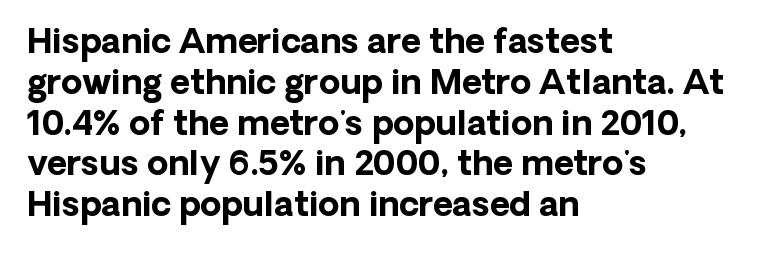
Each row of text sits above clean, open space. Varying glyph widths throughout — classic text-font behaviour. Serif or sans? Sans — the stroke terminals are bare. This is heavy type, rendered in bold. Is the letter spacing exaggerated? No — it looks like the ordinary default.
